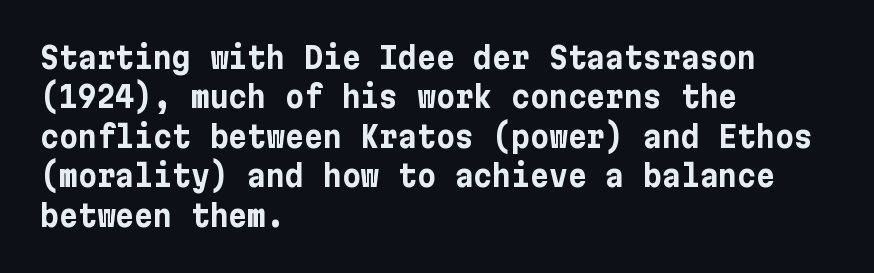
{"serif": "no", "italic": "no", "bold": "yes", "weight": "bold", "width": "normal", "stroke_contrast": "low", "x_height": "medium", "underline": "no", "align": "left", "line_spacing": "normal", "line_spacing_ratio": 1.36, "letter_spacing": "normal", "letter_spacing_em": 0.0, "glyph_px": 29}
